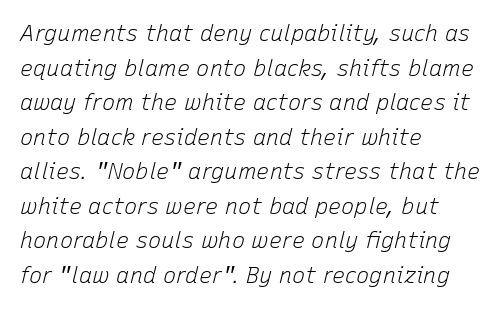
Q: Is the text bold? A: No.
Q: Is the text italic (slanted)? A: Yes, it leans right by about 15 degrees.
Q: Is the text underlined? A: No.
Q: How is the paragraph aligned? A: Left-aligned.
Q: Is the spacing between letters normal or unusually wide? A: Normal.
Q: Is the spacing between lines tight, normal or loose? A: Normal.
